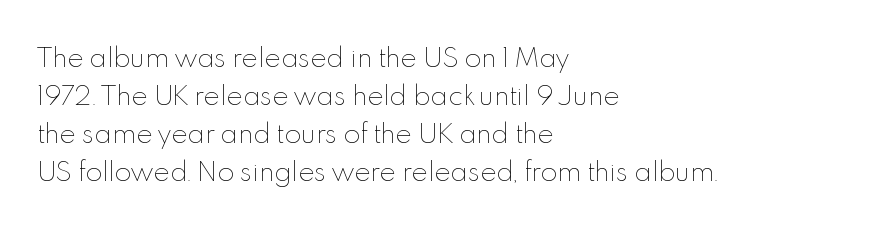
The font's upright variant was chosen for this text. The specimen omits any rule beneath the text block's lines. All the whitespace from short lines collects on the right. Tracking here is standard; glyphs follow each other at the usual distance.
